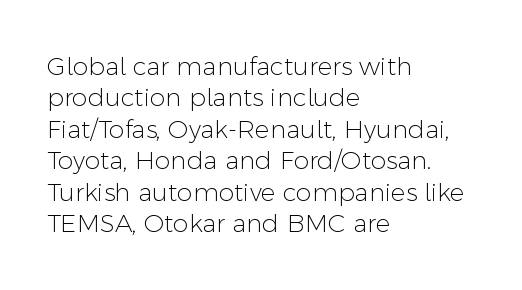
The image shows 25 px text type, upright; set left-aligned, normal line spacing (1.26x), normal letter spacing, not underlined.
